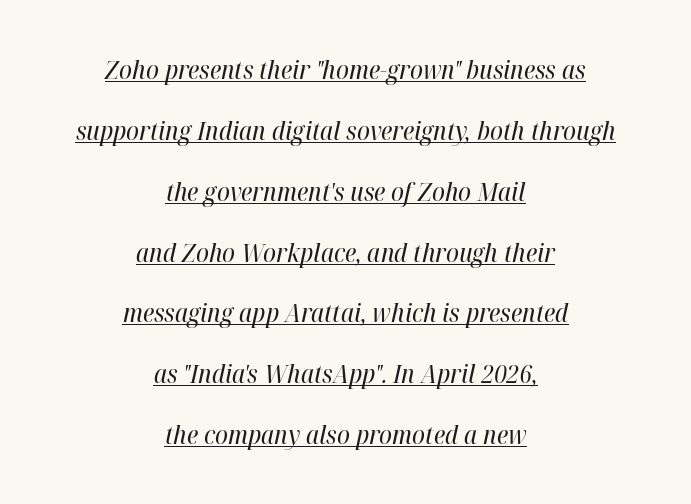
Q: Is the text bold? A: No.
Q: Is the text italic (slanted)? A: Yes, it leans right by about 12 degrees.
Q: Is the text underlined? A: Yes.
Q: How is the paragraph aligned? A: Centered.
Q: Is the spacing between letters normal or unusually wide? A: Normal.
Q: Is the spacing between lines tight, normal or loose? A: Loose.
